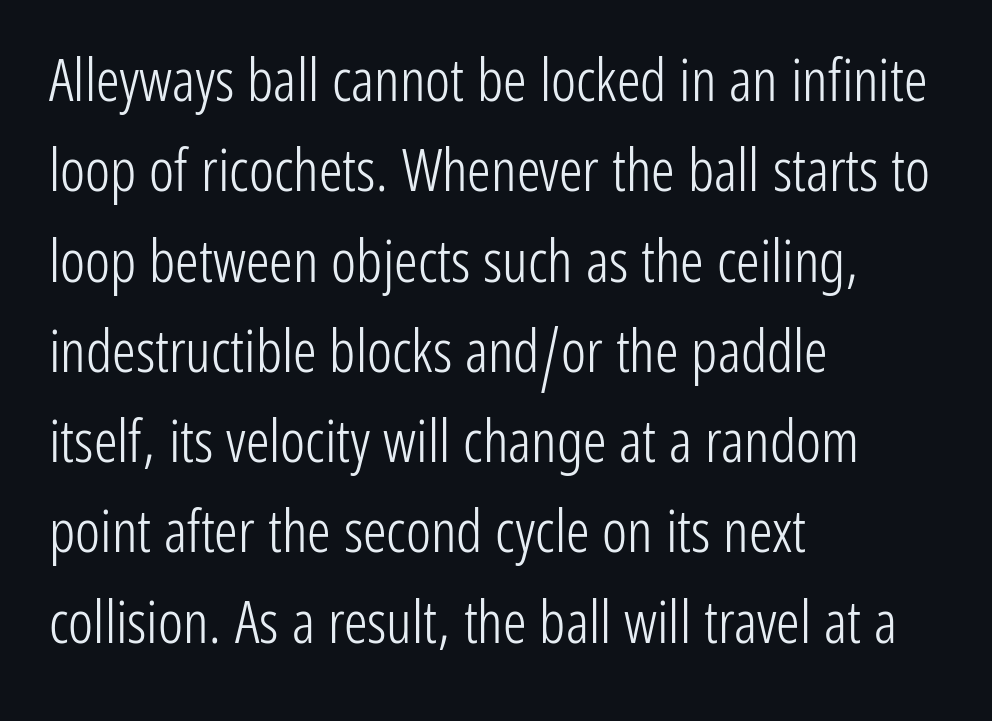
{"serif": "no", "italic": "no", "bold": "no", "weight": "light", "width": "condensed", "stroke_contrast": "low", "x_height": "medium", "monospaced": "no", "underline": "no", "align": "left", "line_spacing": "normal", "line_spacing_ratio": 1.53, "letter_spacing": "normal", "letter_spacing_em": 0.0, "glyph_px": 59}
